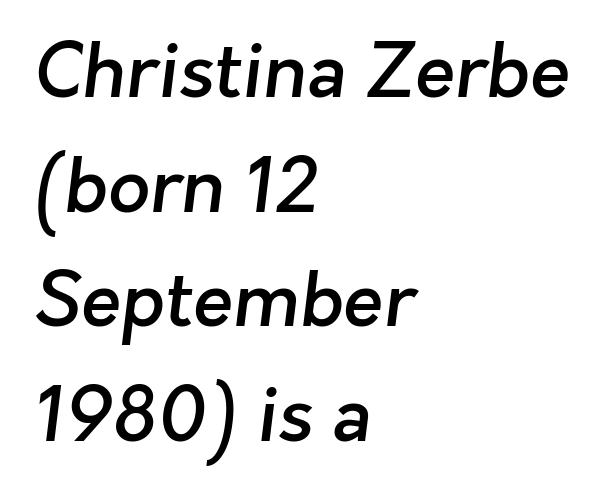
The image shows 74 px semibold sans-serif type; set left-aligned, normal line spacing (1.55x), normal letter spacing, not underlined; low stroke contrast and a medium x-height.
